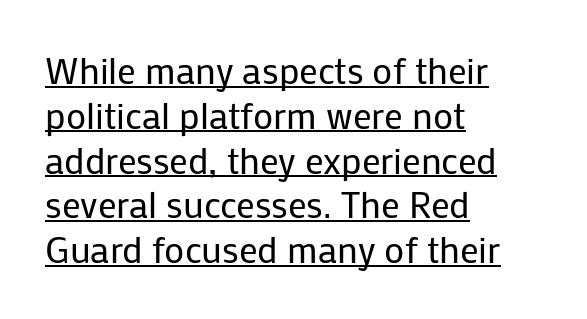
{"serif": "no", "italic": "no", "bold": "no", "weight": "regular", "width": "normal", "stroke_contrast": "low", "x_height": "medium", "monospaced": "no", "underline": "yes", "align": "left", "line_spacing_ratio": 1.21, "letter_spacing": "normal", "letter_spacing_em": 0.0, "glyph_px": 37}
